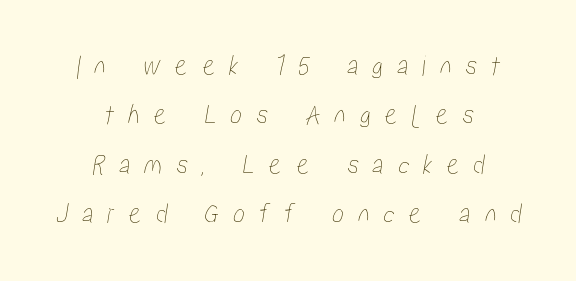
This rendering widens character spacing well past its baseline value. Summary of vertical rhythm: regular, with standard interline spacing. Character widths vary here, with narrow letters taking less room than wide ones. A bare baseline throughout the passage. Centered paragraph, ragged on both sides.
